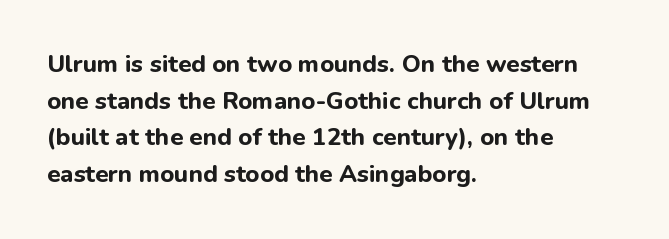
A typesetter would call this zero additional tracking. The letters stand upright; this is a roman face. Regular leading. The passage is arranged the way most books set body copy — flush left. Rule under the text: the space is simply empty. Strokes here are thick enough to call this a true bold.
